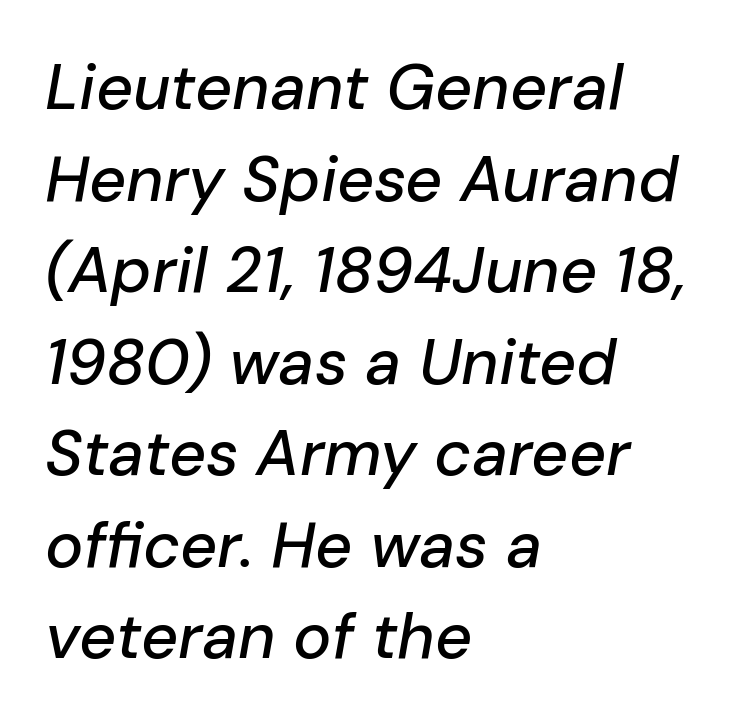
Q: Is the text italic (slanted)? A: Yes, it leans right by about 10 degrees.
Q: Is the text underlined? A: No.
Q: How is the paragraph aligned? A: Left-aligned.
Q: Is the spacing between letters normal or unusually wide? A: Normal.
Q: Is the spacing between lines tight, normal or loose? A: Normal.
Q: Width (condensed, normal, or wide)? A: Normal.
Q: Stroke contrast? A: Low.
Q: x-height? A: Medium.
Q: Monospaced? A: No.
